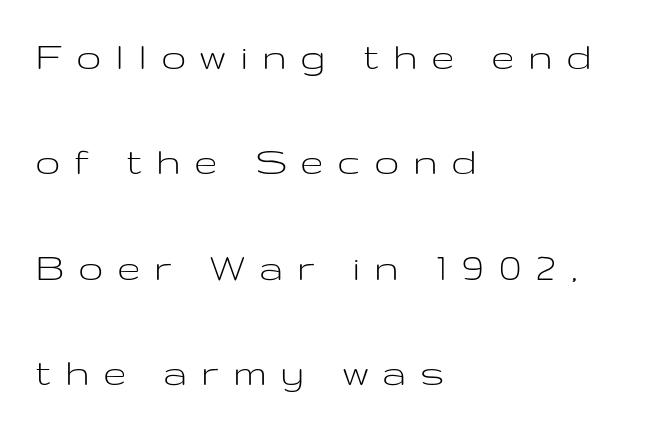
Baseline-to-baseline distance is far greater than the letter height. Posture: vertical. Notice how the passage keeps a crisp vertical edge on the left only. Each letter's strokes conclude bluntly, with no projecting serifs. Glyph-to-glyph distance is far greater than everyday printed text.
